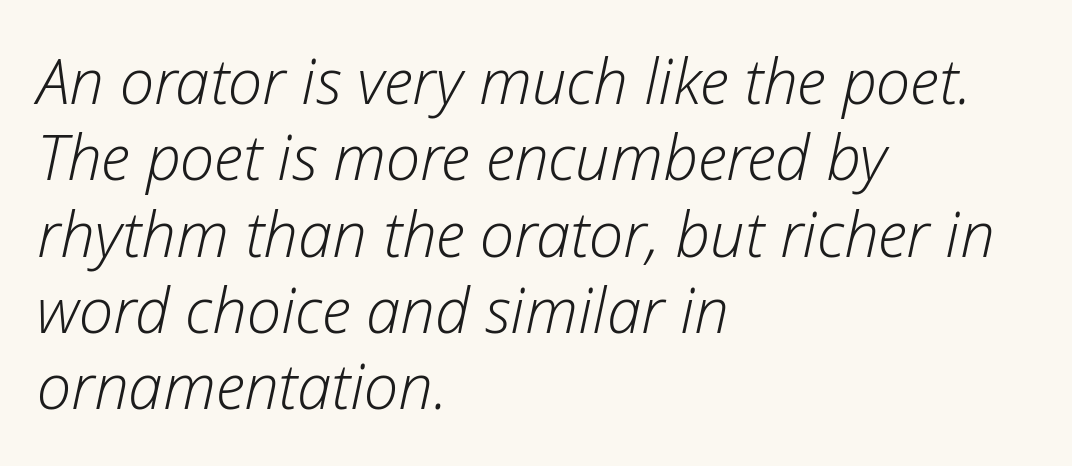
Q: Is the text bold? A: No.
Q: Is the text italic (slanted)? A: Yes, it leans right by about 12 degrees.
Q: Is the text underlined? A: No.
Q: How is the paragraph aligned? A: Left-aligned.
Q: Is the spacing between letters normal or unusually wide? A: Normal.
Q: Width (condensed, normal, or wide)? A: Normal.
Q: Stroke contrast? A: Low.
Q: x-height? A: Medium.
Q: Monospaced? A: No.
